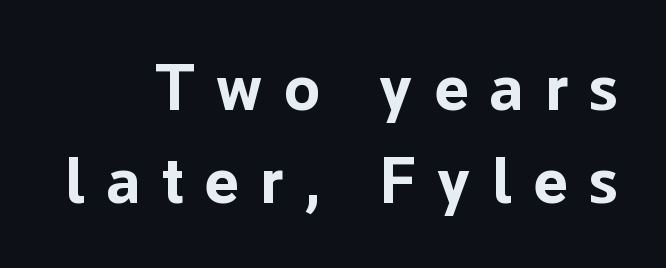
The rendering uses a bold face; every stroke is thick and dark. Inter-character spacing is expanded well beyond the font's built-in metrics. Every stem runs plumb, perpendicular to the baseline. This sample has the flowing, uneven cadence of proportional lettering.
